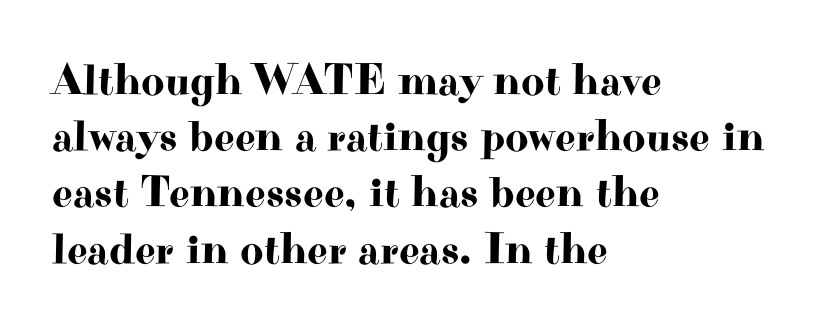
The image shows 45 px wide serif type, upright; set left-aligned, normal line spacing (1.25x), normal letter spacing, not underlined; high stroke contrast and a small x-height.
